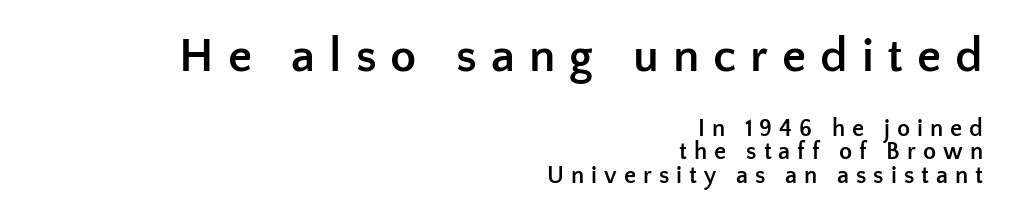
The text block is weighted toward the right margin, trailing off unevenly leftward. Scale decreases going downward across the two blocks. Character widths vary here, with narrow letters taking less room than wide ones. There is plenty of visible air inserted between adjacent glyphs.
